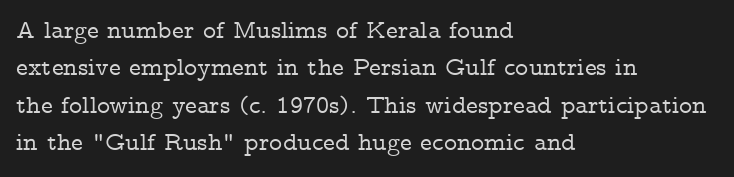
The rendering anchors every line to the left-hand side. The vertical gap from one line to the next is medium. The letterforms sit shoulder to shoulder at normal distance. Lines of text with bare space underneath. This is roman type, the default non-slanted kind.
